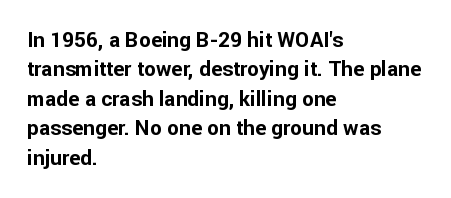
{"italic": "no", "bold": "yes", "underline": "no", "align": "left", "line_spacing": "normal", "line_spacing_ratio": 1.4, "letter_spacing": "normal", "letter_spacing_em": 0.0, "glyph_px": 21}
